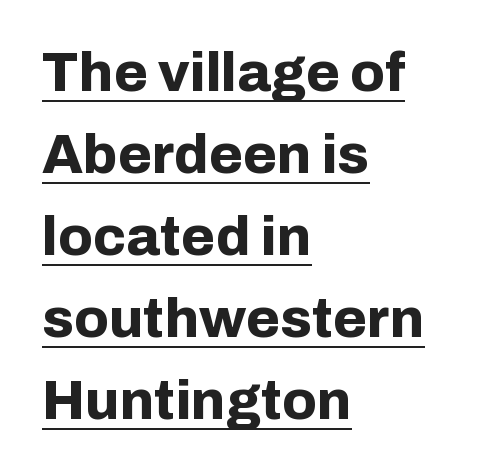
{"serif": "no", "italic": "no", "bold": "yes", "weight": "bold", "width": "normal", "stroke_contrast": "low", "x_height": "medium", "monospaced": "no", "underline": "yes", "align": "left", "line_spacing": "normal", "line_spacing_ratio": 1.49, "letter_spacing": "normal", "letter_spacing_em": 0.0, "glyph_px": 55}
